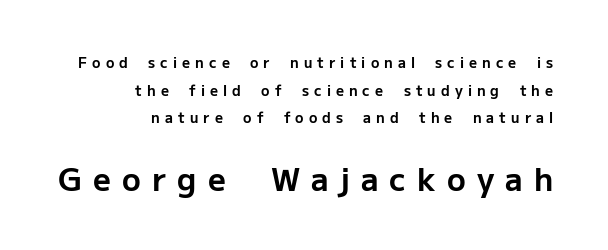
Q: Is the text bold? A: Yes.
Q: Is the text italic (slanted)? A: No, it is upright.
Q: Is the typeface a serif or a sans-serif typeface? A: Sans-serif.
Q: Is the text underlined? A: No.
Q: How is the paragraph aligned? A: Right-aligned.
Q: Is the spacing between letters normal or unusually wide? A: Unusually wide.
Q: Is the spacing between lines tight, normal or loose? A: Loose.
Q: Which block of text is set in a larger size, the first (top) or the second (bottom)? A: The second (bottom) one.
Q: Width (condensed, normal, or wide)? A: Normal.
Q: Stroke contrast? A: Low.
Q: x-height? A: Medium.
Q: Monospaced? A: No.
